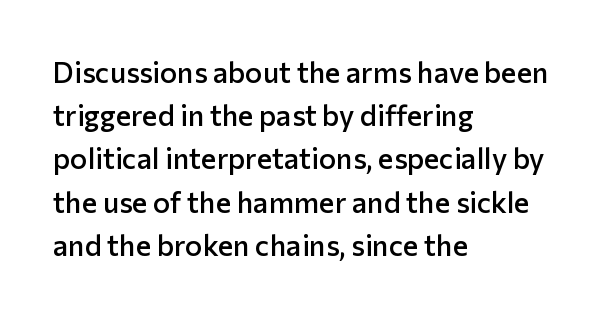
Q: Is the text bold? A: Semi-bold.
Q: Is the text italic (slanted)? A: No, it is upright.
Q: Is the typeface a serif or a sans-serif typeface? A: Sans-serif.
Q: Is the text underlined? A: No.
Q: How is the paragraph aligned? A: Left-aligned.
Q: Is the spacing between letters normal or unusually wide? A: Normal.
Q: Is the spacing between lines tight, normal or loose? A: Normal.
Q: Width (condensed, normal, or wide)? A: Normal.
Q: Stroke contrast? A: Low.
Q: x-height? A: Medium.
Q: Monospaced? A: No.
